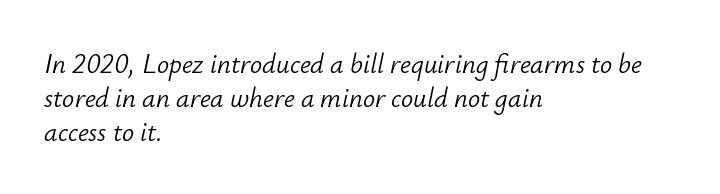
Q: Is the text bold? A: No.
Q: Is the text italic (slanted)? A: Yes, it leans right by about 12 degrees.
Q: Is the text underlined? A: No.
Q: How is the paragraph aligned? A: Left-aligned.
Q: Is the spacing between letters normal or unusually wide? A: Normal.
Q: Is the spacing between lines tight, normal or loose? A: Normal.
